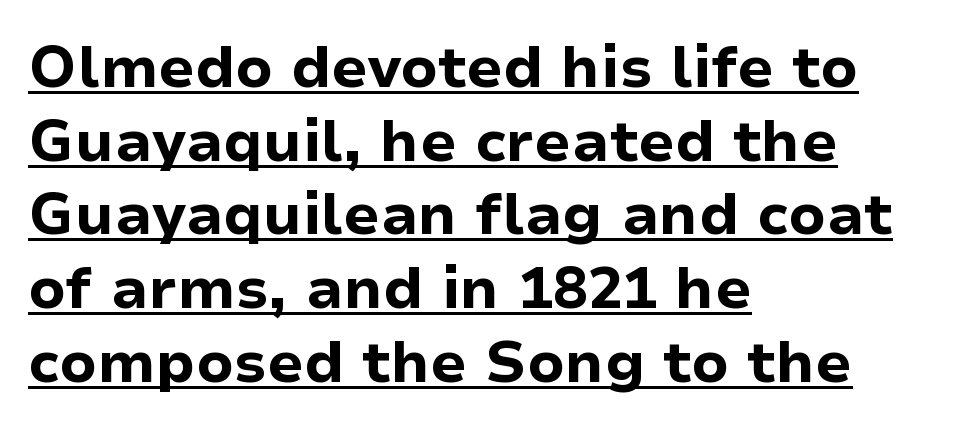
{"serif": "no", "italic": "no", "bold": "yes", "weight": "bold", "width": "normal", "stroke_contrast": "low", "x_height": "medium", "monospaced": "no", "underline": "yes", "align": "left", "line_spacing": "normal", "line_spacing_ratio": 1.27, "letter_spacing": "normal", "letter_spacing_em": 0.0, "glyph_px": 58}
